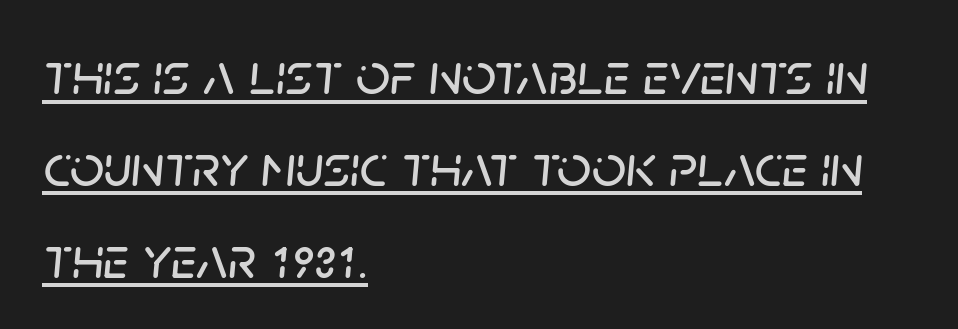
The image shows 60 px text type, italic (leaning right); set left-aligned, normal line spacing (1.53x), normal letter spacing, underlined; low stroke contrast and a large x-height.
